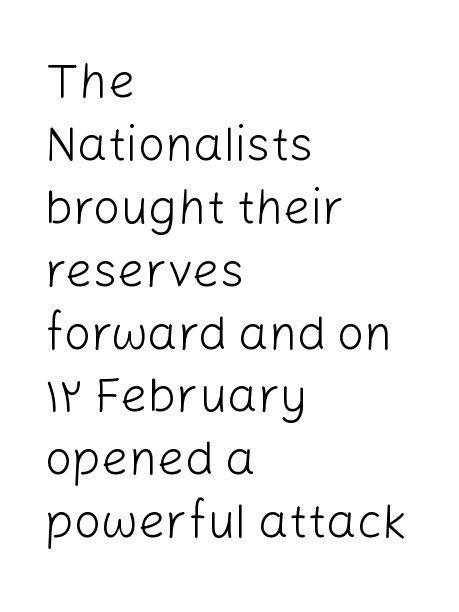
Does the copy run flush right? No — it runs flush left. Character widths vary here, with narrow letters taking less room than wide ones. A light-to-regular cut is what we see here. Honestly, the row spacing looks completely unremarkable. Is the letter spacing exaggerated? No — it looks like the ordinary default.
